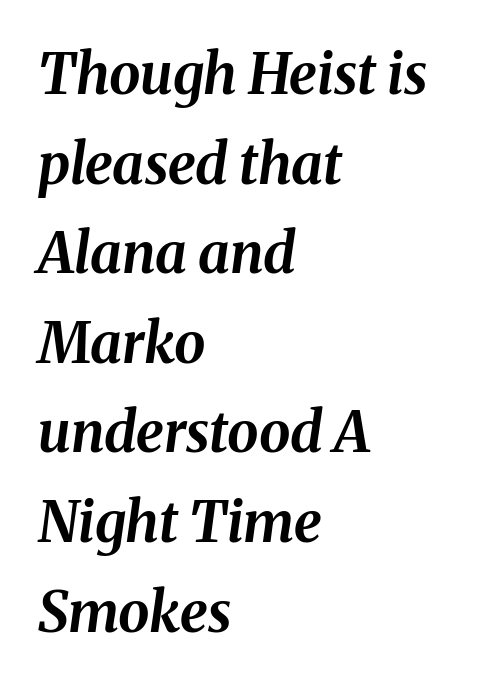
The ragged edge is on the right, which tells us the setting is flush left. In terms of weight, the rendering is a true, heavy bold. The gap between lines stays unmarked. There's an unmistakable incline to the writing here. Interline gaps are of average width in this sample.
